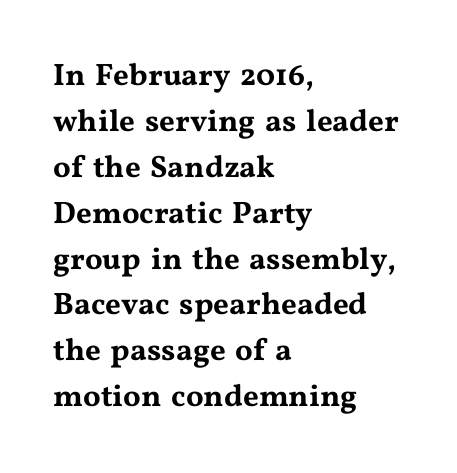
{"serif": "yes", "italic": "no", "width": "wide", "stroke_contrast": "medium", "x_height": "medium", "monospaced": "no", "underline": "no", "align": "left", "line_spacing": "normal", "line_spacing_ratio": 1.48, "letter_spacing": "normal", "letter_spacing_em": 0.0, "glyph_px": 31}
